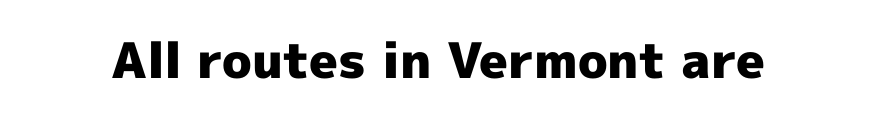
Tall strokes in this sample are plumb rather than angled. Each word holds together tightly as a unit, with standard inter-letter gaps. Clear beneath every line of the passage. Look at the bottom of the vertical strokes: they stop flat, with no serifs.
